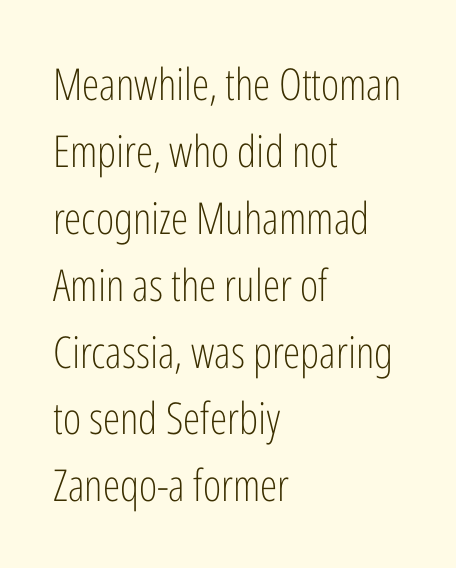
You can tell it's not italic because the verticals are truly vertical. No chunkiness to these letters — they're not bold. Rows of type keep a routine distance in the vertical direction. If you drew a ruler down the left edge, every line would touch it. A bare baseline throughout the passage.
